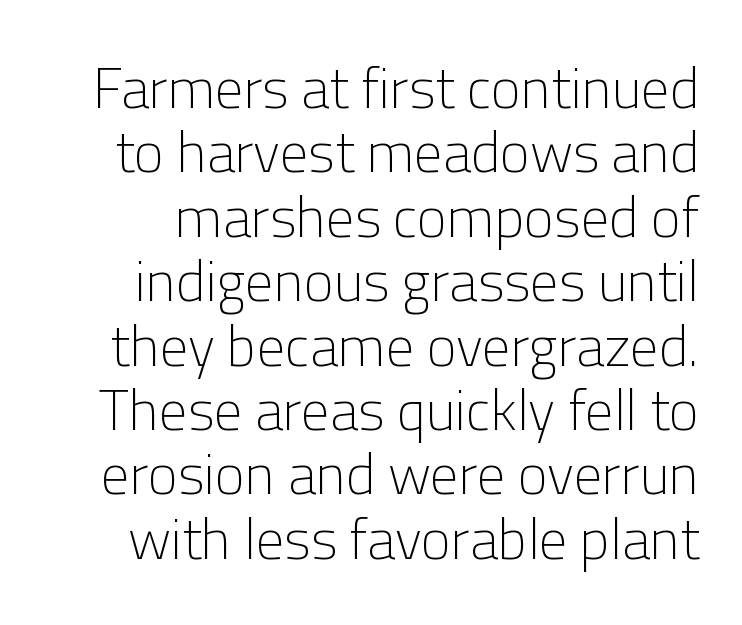
The image shows 57 px light sans-serif type, upright; set tight line spacing (1.13x), normal letter spacing, not underlined; low stroke contrast and a medium x-height.
